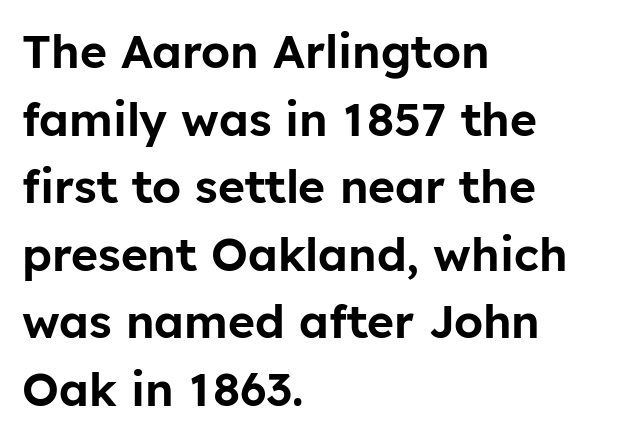
{"serif": "no", "italic": "no", "width": "normal", "stroke_contrast": "low", "x_height": "medium", "monospaced": "no", "underline": "no", "align": "left", "line_spacing": "normal", "line_spacing_ratio": 1.47, "letter_spacing": "normal", "letter_spacing_em": 0.0, "glyph_px": 46}
